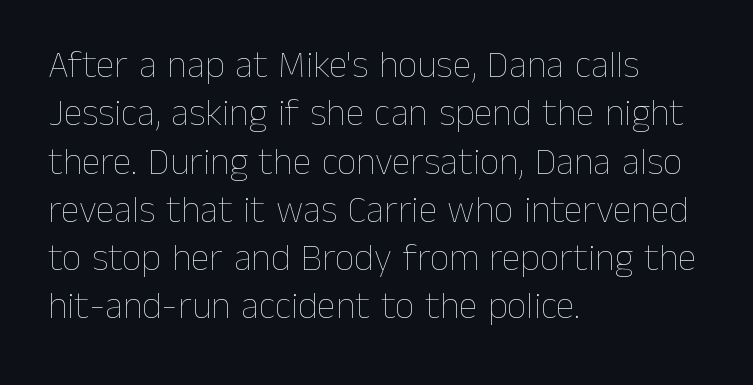
{"italic": "no", "bold": "no", "weight": "thin", "width": "normal", "stroke_contrast": "low", "x_height": "medium", "monospaced": "no", "underline": "no", "align": "left", "line_spacing": "normal", "line_spacing_ratio": 1.27, "letter_spacing": "normal", "letter_spacing_em": 0.0, "glyph_px": 38}
